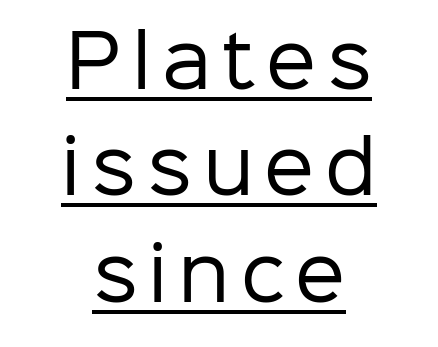
Q: Is the text bold? A: No.
Q: Is the text italic (slanted)? A: No, it is upright.
Q: Is the typeface a serif or a sans-serif typeface? A: Sans-serif.
Q: Is the text underlined? A: Yes.
Q: How is the paragraph aligned? A: Centered.
Q: Is the spacing between lines tight, normal or loose? A: Normal.
Q: Width (condensed, normal, or wide)? A: Normal.
Q: Stroke contrast? A: Low.
Q: x-height? A: Medium.
Q: Monospaced? A: No.
